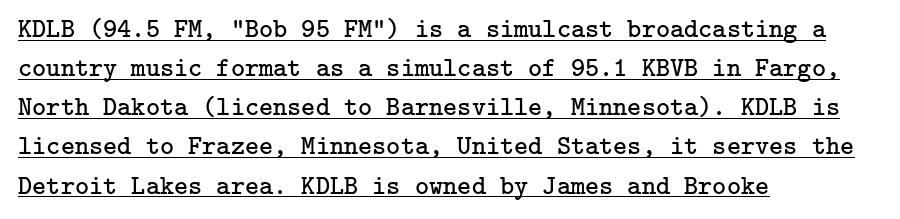
Q: Is the text bold? A: No.
Q: Is the text italic (slanted)? A: No, it is upright.
Q: Is the text underlined? A: Yes.
Q: How is the paragraph aligned? A: Left-aligned.
Q: Is the spacing between letters normal or unusually wide? A: Normal.
Q: Is the spacing between lines tight, normal or loose? A: Normal.
